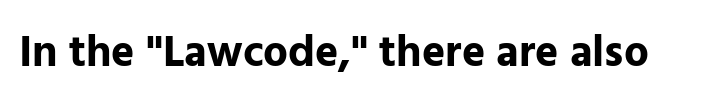
The image shows 44 px bold sans-serif type, upright; set normal letter spacing, not underlined; low stroke contrast and a medium x-height.
